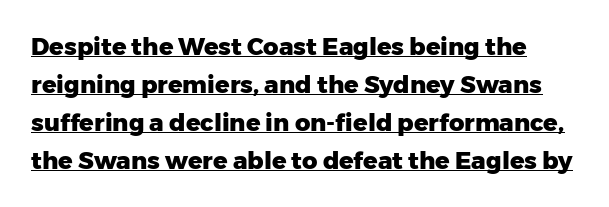
The image shows 24 px bold type, upright; set normal line spacing (1.58x), normal letter spacing, underlined.
